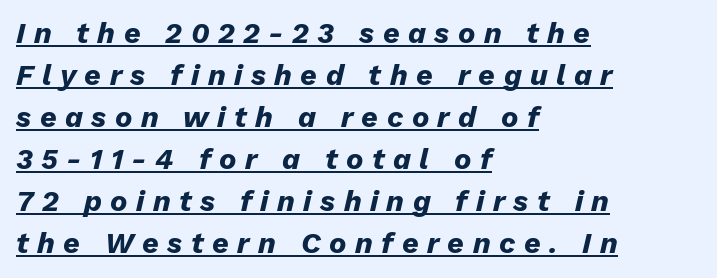
Q: Is the text bold? A: Yes.
Q: Is the text italic (slanted)? A: Yes, it leans right by about 13 degrees.
Q: Is the text underlined? A: Yes.
Q: How is the paragraph aligned? A: Left-aligned.
Q: Is the spacing between letters normal or unusually wide? A: Unusually wide.
Q: Is the spacing between lines tight, normal or loose? A: Normal.
Q: Width (condensed, normal, or wide)? A: Normal.
Q: Stroke contrast? A: Low.
Q: x-height? A: Medium.
Q: Monospaced? A: No.
